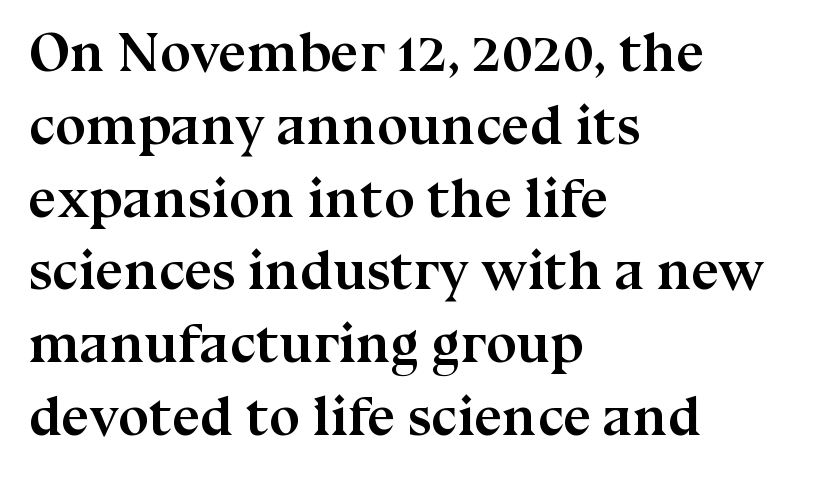
Q: Is the text bold? A: Yes.
Q: Is the text italic (slanted)? A: No, it is upright.
Q: Is the typeface a serif or a sans-serif typeface? A: Serif.
Q: Is the text underlined? A: No.
Q: How is the paragraph aligned? A: Left-aligned.
Q: Is the spacing between letters normal or unusually wide? A: Normal.
Q: Is the spacing between lines tight, normal or loose? A: Normal.
Q: Width (condensed, normal, or wide)? A: Normal.
Q: Stroke contrast? A: Medium.
Q: x-height? A: Medium.
Q: Monospaced? A: No.
